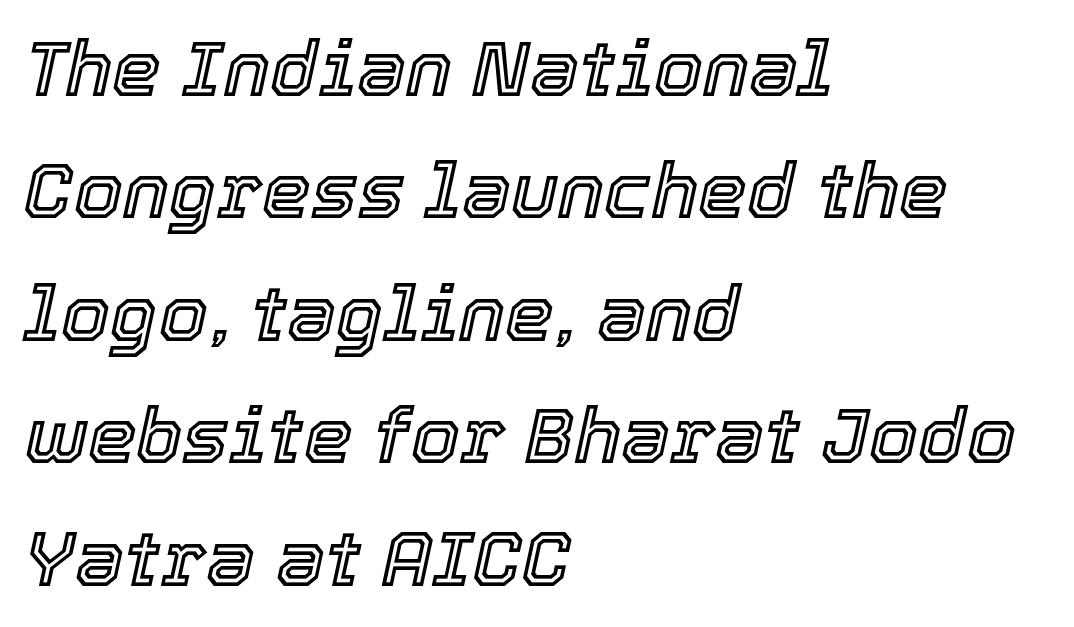
Varying glyph widths throughout — classic text-font behaviour. This rendering features lettering with no underline. Leading: standard. The passage shown has conventional tracking throughout. Line starts are locked; line ends wander. Italic? Definitely — the glyphs are oblique.
